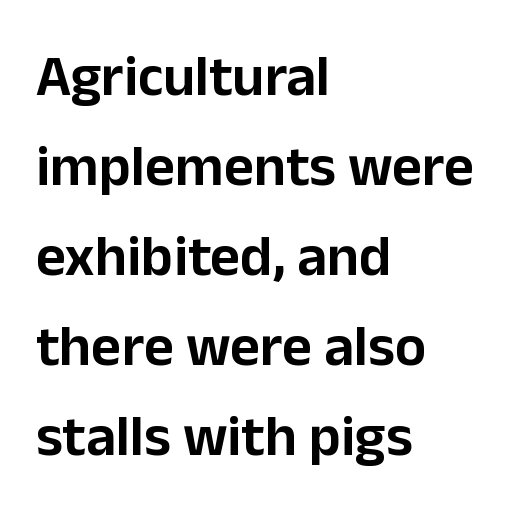
{"serif": "no", "italic": "no", "width": "normal", "stroke_contrast": "low", "x_height": "medium", "monospaced": "no", "underline": "no", "align": "left", "line_spacing": "normal", "line_spacing_ratio": 1.55, "letter_spacing": "normal", "letter_spacing_em": 0.0, "glyph_px": 58}
